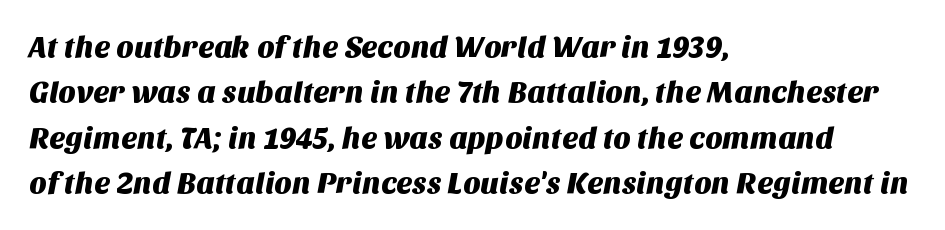
The image shows 30 px sans-serif type; set left-aligned, normal line spacing (1.51x), normal letter spacing, not underlined; medium stroke contrast and a large x-height.
